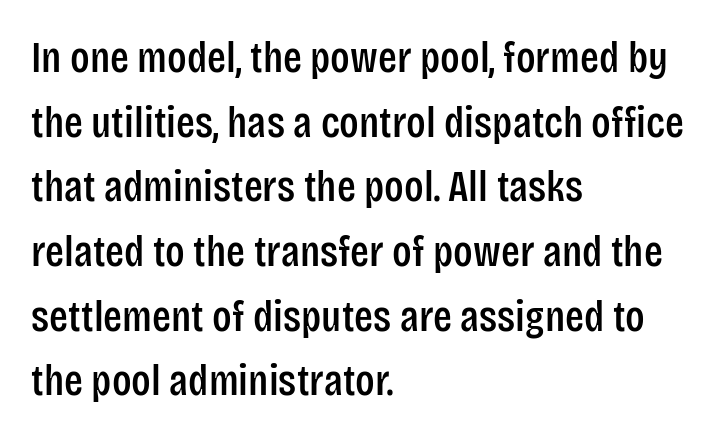
{"serif": "no", "italic": "no", "width": "condensed", "stroke_contrast": "low", "x_height": "large", "monospaced": "no", "underline": "no", "align": "left", "line_spacing": "normal", "line_spacing_ratio": 1.47, "letter_spacing": "normal", "letter_spacing_em": 0.0, "glyph_px": 44}
